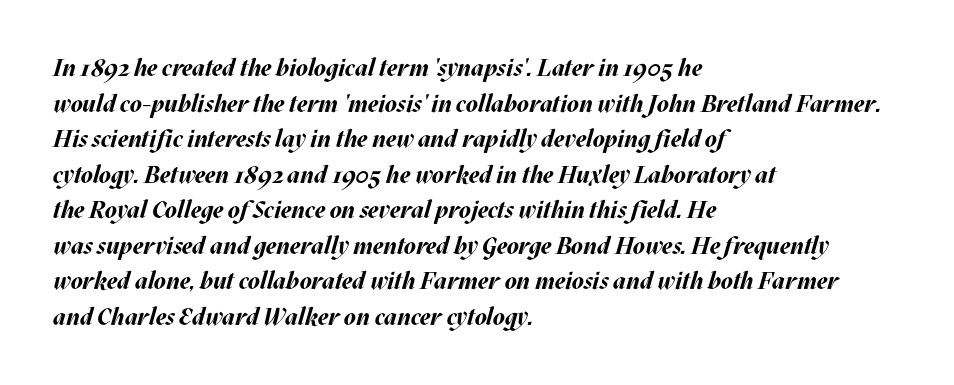
The image shows 24 px bold type, italic (leaning right); set left-aligned, normal line spacing (1.48x), normal letter spacing, not underlined.
